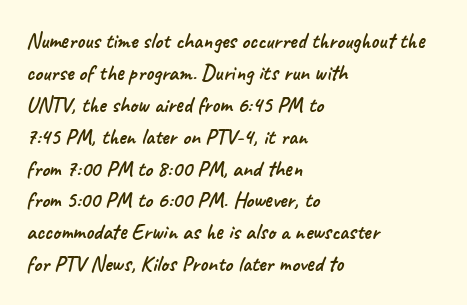
Q: Is the text underlined? A: No.
Q: How is the paragraph aligned? A: Left-aligned.
Q: Is the spacing between letters normal or unusually wide? A: Normal.
Q: Is the spacing between lines tight, normal or loose? A: Normal.
